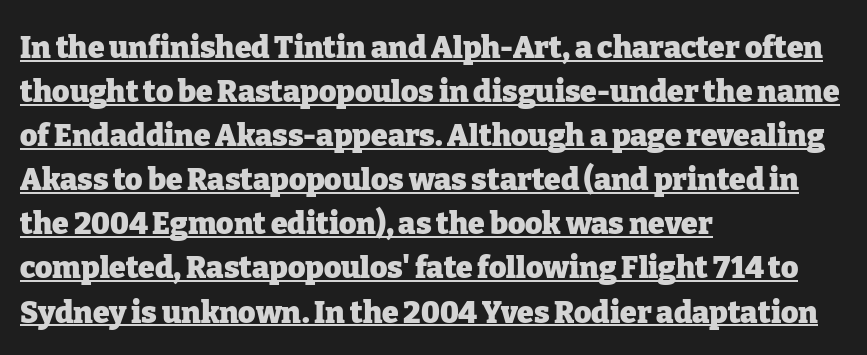
{"serif": "yes", "italic": "no", "bold": "yes", "weight": "heavy", "width": "normal", "stroke_contrast": "low", "x_height": "medium", "monospaced": "no", "underline": "yes", "align": "left", "line_spacing": "normal", "line_spacing_ratio": 1.47, "letter_spacing": "normal", "letter_spacing_em": 0.0, "glyph_px": 30}
